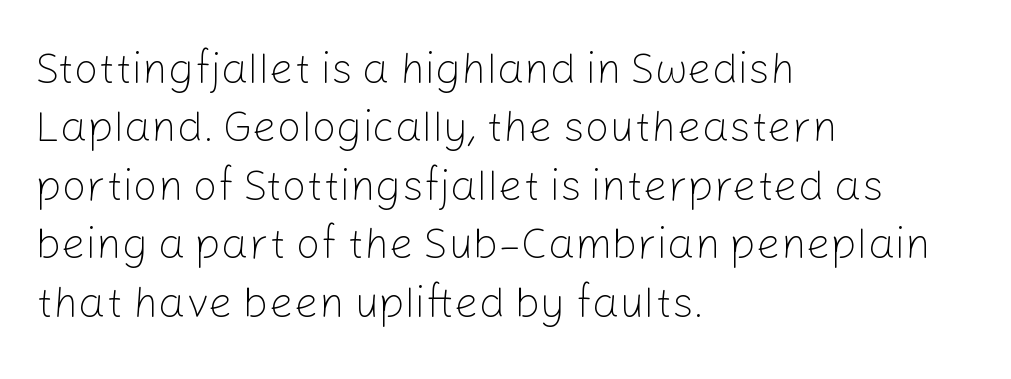
Q: Is the text bold? A: No.
Q: Is the text italic (slanted)? A: No, it is upright.
Q: Is the typeface a serif or a sans-serif typeface? A: Sans-serif.
Q: Is the text underlined? A: No.
Q: How is the paragraph aligned? A: Left-aligned.
Q: Is the spacing between letters normal or unusually wide? A: Normal.
Q: Is the spacing between lines tight, normal or loose? A: Normal.
Q: Width (condensed, normal, or wide)? A: Normal.
Q: Stroke contrast? A: Low.
Q: x-height? A: Medium.
Q: Monospaced? A: No.
